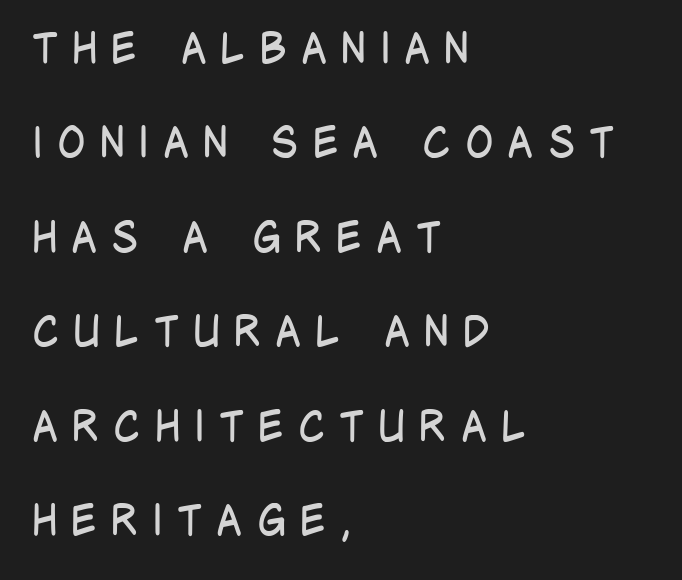
Q: Is the text bold? A: No.
Q: Is the text italic (slanted)? A: No, it is upright.
Q: Is the typeface a serif or a sans-serif typeface? A: Sans-serif.
Q: Is the text underlined? A: No.
Q: How is the paragraph aligned? A: Left-aligned.
Q: Is the spacing between letters normal or unusually wide? A: Unusually wide.
Q: Is the spacing between lines tight, normal or loose? A: Loose.
Q: Width (condensed, normal, or wide)? A: Condensed.
Q: Stroke contrast? A: Low.
Q: x-height? A: Large.
Q: Monospaced? A: No.
